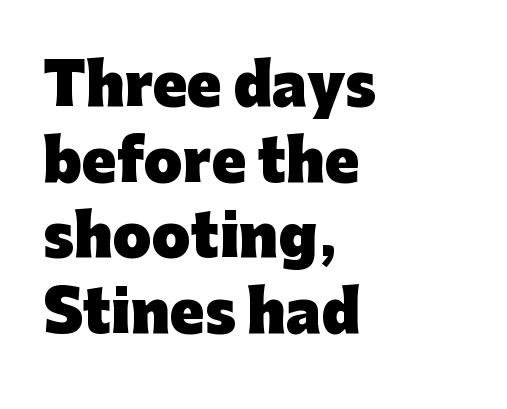
The image shows 56 px heavy sans-serif type, upright; set left-aligned, normal line spacing (1.35x), normal letter spacing, not underlined; low stroke contrast and a medium x-height.
